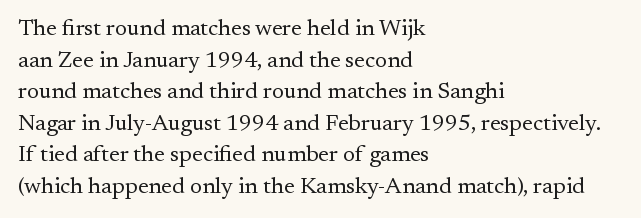
The image shows 23 px text type, upright; set left-aligned, normal line spacing (1.37x), normal letter spacing, not underlined.
